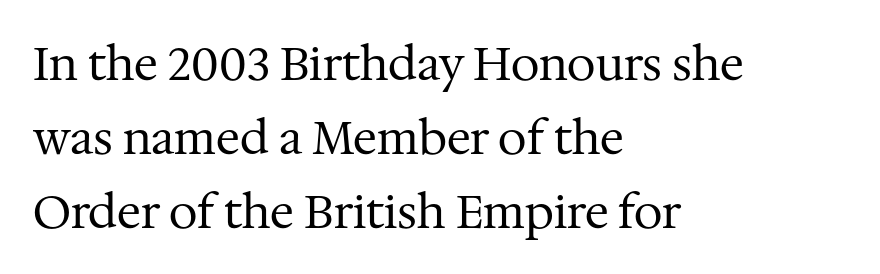
{"serif": "yes", "italic": "no", "bold": "no", "weight": "regular", "width": "normal", "stroke_contrast": "medium", "x_height": "medium", "monospaced": "no", "underline": "no", "align": "left", "line_spacing": "normal", "line_spacing_ratio": 1.61, "letter_spacing": "normal", "letter_spacing_em": 0.0, "glyph_px": 46}
